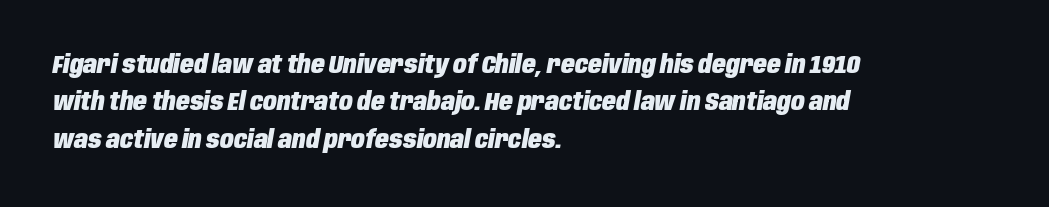
The image shows 25 px bold type, italic (leaning right); set left-aligned, normal line spacing (1.5x), normal letter spacing, not underlined.
